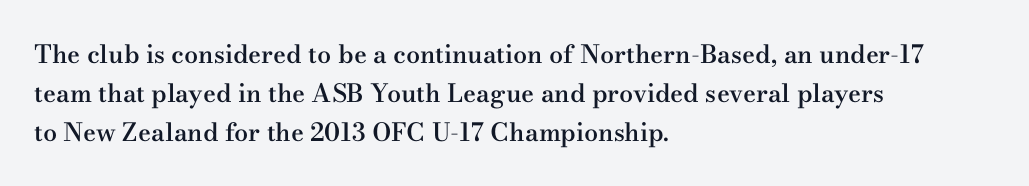
The image shows 25 px text type, upright; set left-aligned, normal line spacing (1.57x), normal letter spacing, not underlined.
